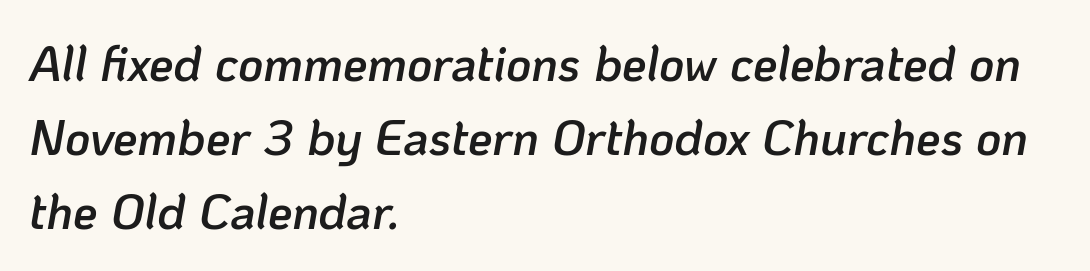
Q: Is the text bold? A: Semi-bold.
Q: Is the text italic (slanted)? A: Yes, it leans right by about 10 degrees.
Q: Is the text underlined? A: No.
Q: How is the paragraph aligned? A: Left-aligned.
Q: Is the spacing between letters normal or unusually wide? A: Normal.
Q: Is the spacing between lines tight, normal or loose? A: Normal.
Q: Width (condensed, normal, or wide)? A: Normal.
Q: Stroke contrast? A: Low.
Q: x-height? A: Medium.
Q: Monospaced? A: No.
